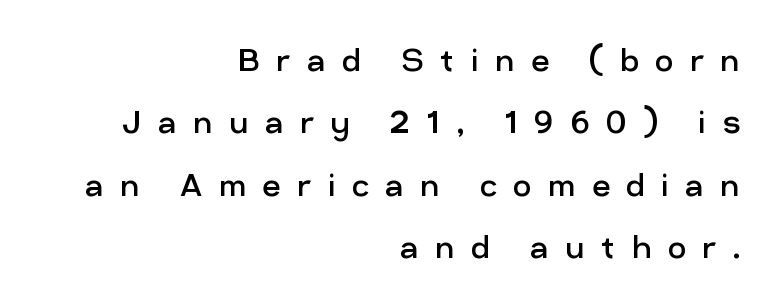
Q: Is the text bold? A: No.
Q: Is the text italic (slanted)? A: No, it is upright.
Q: Is the typeface a serif or a sans-serif typeface? A: Sans-serif.
Q: Is the text underlined? A: No.
Q: How is the paragraph aligned? A: Right-aligned.
Q: Is the spacing between letters normal or unusually wide? A: Unusually wide.
Q: Is the spacing between lines tight, normal or loose? A: Normal.
Q: Width (condensed, normal, or wide)? A: Normal.
Q: Stroke contrast? A: Low.
Q: x-height? A: Medium.
Q: Monospaced? A: No.
